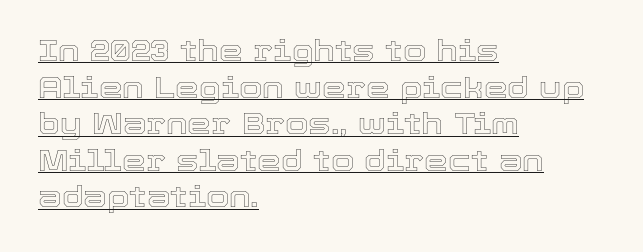
{"italic": "no", "width": "normal", "x_height": "medium", "monospaced": "no", "underline": "yes", "align": "left", "line_spacing_ratio": 1.22, "letter_spacing": "normal", "letter_spacing_em": 0.0, "glyph_px": 30}
